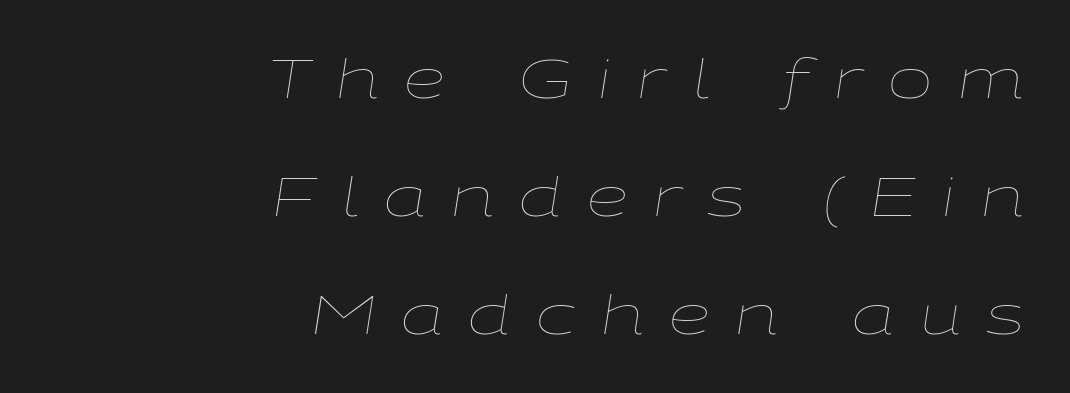
Q: Is the text bold? A: No.
Q: Is the text italic (slanted)? A: Yes, it leans right by about 9 degrees.
Q: Is the text underlined? A: No.
Q: How is the paragraph aligned? A: Right-aligned.
Q: Is the spacing between letters normal or unusually wide? A: Unusually wide.
Q: Is the spacing between lines tight, normal or loose? A: Loose.
Q: Width (condensed, normal, or wide)? A: Wide.
Q: Stroke contrast? A: Low.
Q: x-height? A: Medium.
Q: Monospaced? A: No.
